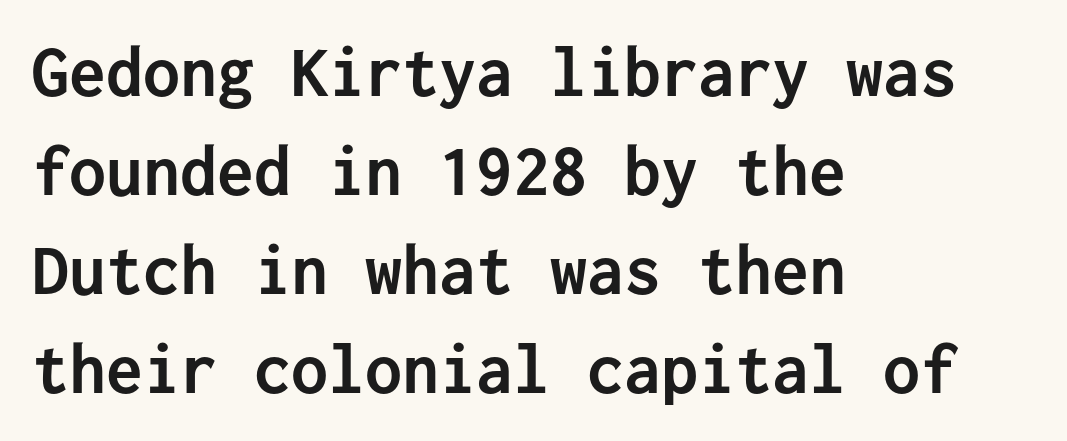
Q: Is the text bold? A: Yes.
Q: Is the text italic (slanted)? A: No, it is upright.
Q: Is the typeface a serif or a sans-serif typeface? A: Sans-serif.
Q: Is the text underlined? A: No.
Q: How is the paragraph aligned? A: Left-aligned.
Q: Is the spacing between letters normal or unusually wide? A: Normal.
Q: Is the spacing between lines tight, normal or loose? A: Normal.
Q: Width (condensed, normal, or wide)? A: Normal.
Q: Stroke contrast? A: Low.
Q: x-height? A: Medium.
Q: Monospaced? A: Yes.
